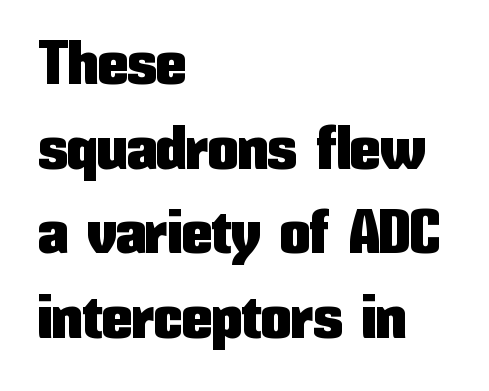
The image shows 60 px condensed sans-serif type, upright; set left-aligned, normal line spacing (1.41x), normal letter spacing, not underlined; low stroke contrast and a medium x-height.
